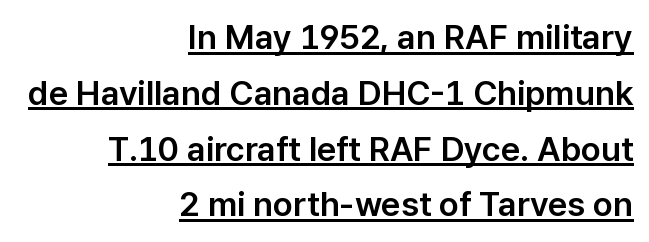
The image shows 34 px sans-serif type, upright; set right-aligned, normal line spacing (1.64x), normal letter spacing, underlined; low stroke contrast and a medium x-height.
